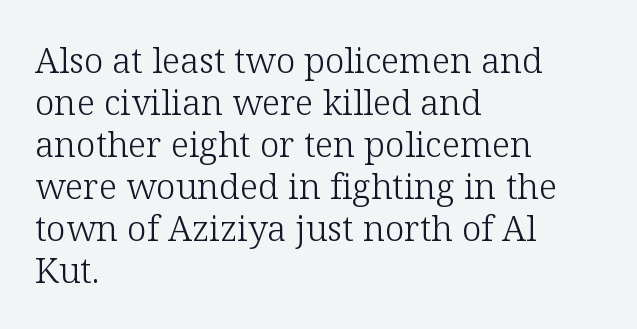
Upright lettering throughout. The passage shown is not bold in any degree. If you drew a ruler down the left edge, every line would touch it. Font category for this specimen: serif. Does extra space separate the letters? No, they use regular spacing. The letters advance in unequal steps, a hallmark of proportional type.
